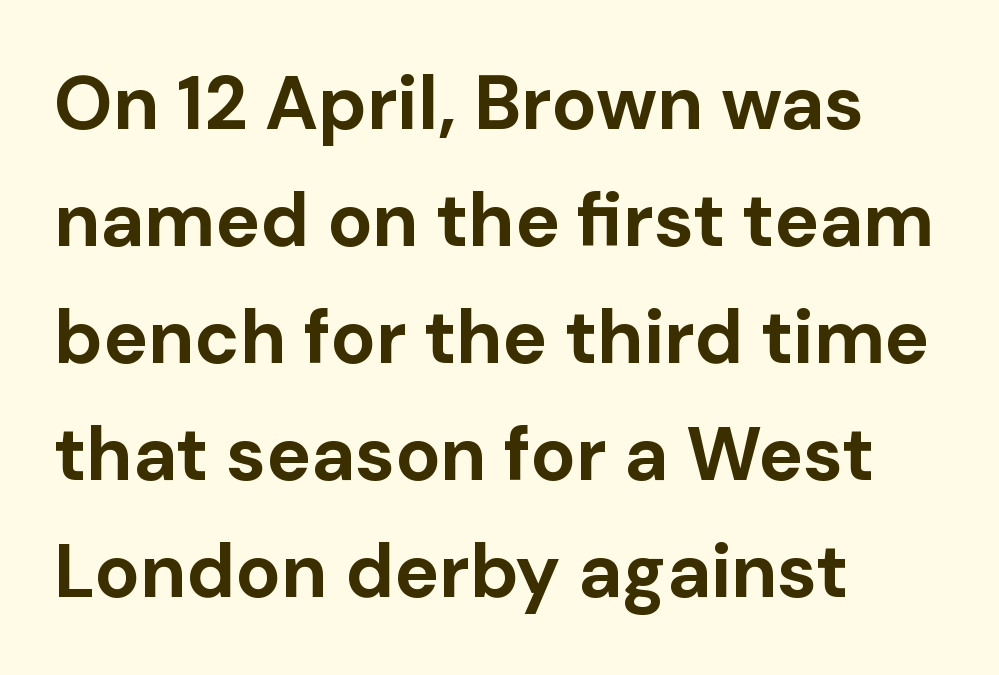
{"serif": "no", "italic": "no", "bold": "yes", "weight": "bold", "width": "normal", "stroke_contrast": "low", "x_height": "medium", "monospaced": "no", "underline": "no", "align": "left", "line_spacing": "normal", "line_spacing_ratio": 1.56, "letter_spacing": "normal", "letter_spacing_em": 0.0, "glyph_px": 75}
